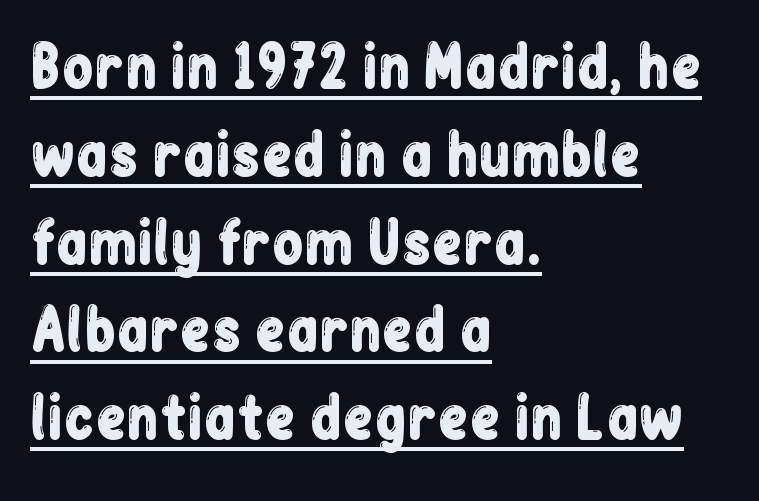
Q: Is the text italic (slanted)? A: No, it is upright.
Q: Is the typeface a serif or a sans-serif typeface? A: Sans-serif.
Q: Is the text underlined? A: Yes.
Q: How is the paragraph aligned? A: Left-aligned.
Q: Is the spacing between letters normal or unusually wide? A: Normal.
Q: Is the spacing between lines tight, normal or loose? A: Normal.
Q: Width (condensed, normal, or wide)? A: Condensed.
Q: Stroke contrast? A: Low.
Q: x-height? A: Medium.
Q: Monospaced? A: No.
